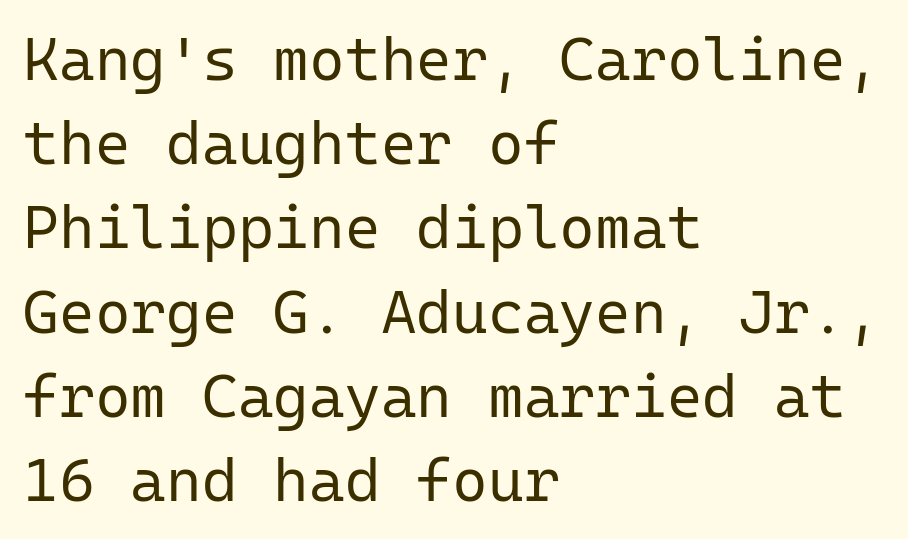
Q: Is the text bold? A: No.
Q: Is the text italic (slanted)? A: No, it is upright.
Q: Is the typeface a serif or a sans-serif typeface? A: Sans-serif.
Q: Is the text underlined? A: No.
Q: How is the paragraph aligned? A: Left-aligned.
Q: Is the spacing between letters normal or unusually wide? A: Normal.
Q: Is the spacing between lines tight, normal or loose? A: Normal.
Q: Width (condensed, normal, or wide)? A: Normal.
Q: Stroke contrast? A: Low.
Q: x-height? A: Medium.
Q: Monospaced? A: Yes.
